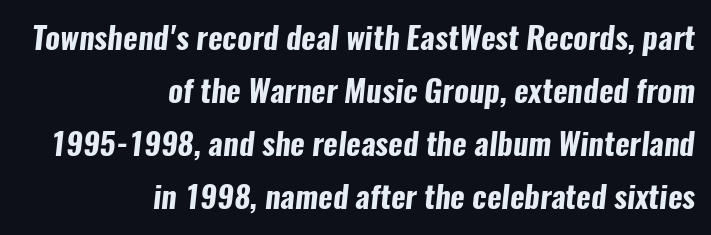
Q: Is the text bold? A: Yes.
Q: Is the typeface a serif or a sans-serif typeface? A: Sans-serif.
Q: Is the text underlined? A: No.
Q: How is the paragraph aligned? A: Right-aligned.
Q: Is the spacing between letters normal or unusually wide? A: Normal.
Q: Width (condensed, normal, or wide)? A: Condensed.
Q: Stroke contrast? A: Low.
Q: x-height? A: Medium.
Q: Monospaced? A: No.
